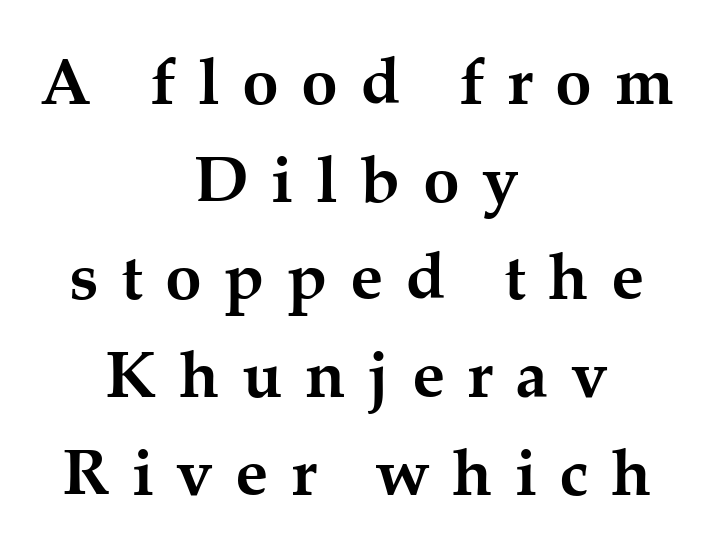
{"serif": "yes", "italic": "no", "bold": "yes", "weight": "semibold", "width": "normal", "stroke_contrast": "medium", "x_height": "medium", "monospaced": "no", "underline": "no", "align": "center", "line_spacing": "normal", "line_spacing_ratio": 1.48, "letter_spacing": "wide", "letter_spacing_em": 0.34, "glyph_px": 66}
